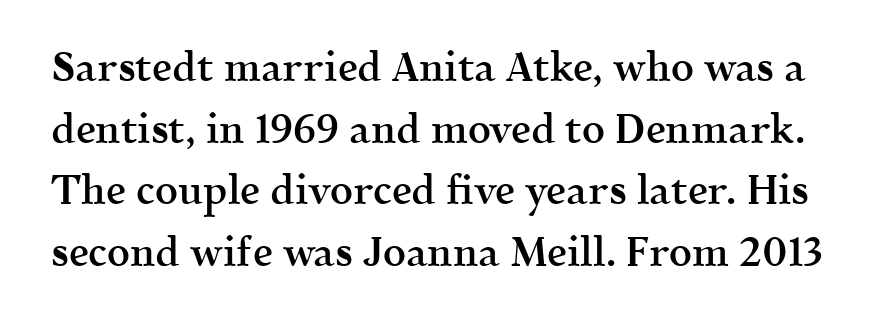
Q: Is the text bold? A: Semi-bold.
Q: Is the text italic (slanted)? A: No, it is upright.
Q: Is the typeface a serif or a sans-serif typeface? A: Serif.
Q: Is the text underlined? A: No.
Q: Is the spacing between letters normal or unusually wide? A: Normal.
Q: Is the spacing between lines tight, normal or loose? A: Normal.
Q: Width (condensed, normal, or wide)? A: Normal.
Q: x-height? A: Medium.
Q: Monospaced? A: No.
